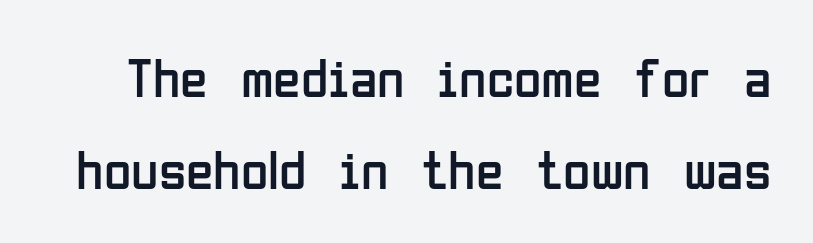
Nothing sits at the stroke ends, so this counts as sans-serif. This rendering features lettering with no underline. The specimen reads as upright at a glance. Normally led — the rows are evenly, conventionally spaced. The font sits on the lighter half of the weight spectrum, regular included. The rendering keeps characters at their native spacing.
